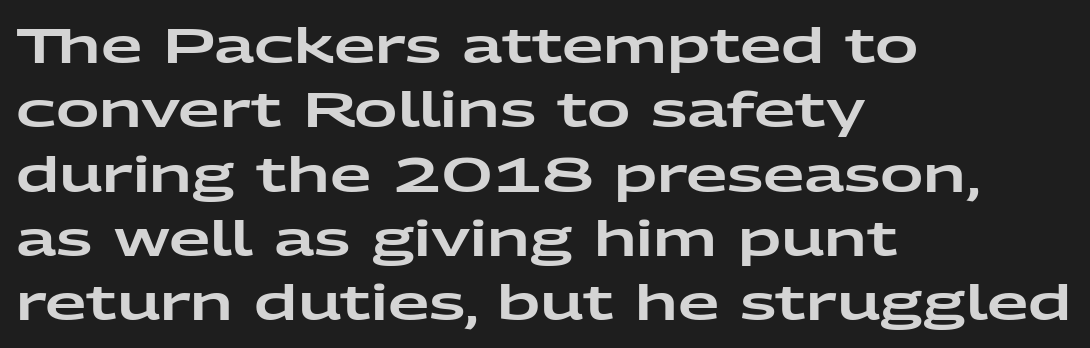
Q: Is the text italic (slanted)? A: No, it is upright.
Q: Is the typeface a serif or a sans-serif typeface? A: Sans-serif.
Q: Is the text underlined? A: No.
Q: How is the paragraph aligned? A: Left-aligned.
Q: Is the spacing between letters normal or unusually wide? A: Normal.
Q: Is the spacing between lines tight, normal or loose? A: Normal.
Q: Width (condensed, normal, or wide)? A: Wide.
Q: Stroke contrast? A: Low.
Q: x-height? A: Medium.
Q: Monospaced? A: No.
